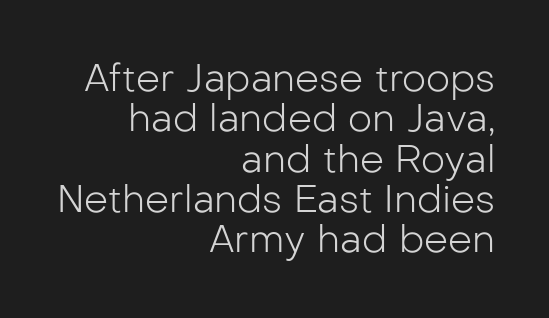
Compared with a flush-left layout, this one pins lines to the opposite, right side. Posture: vertical. Varying glyph widths throughout — classic text-font behaviour. Summary of weight: not heavy and not bold.
